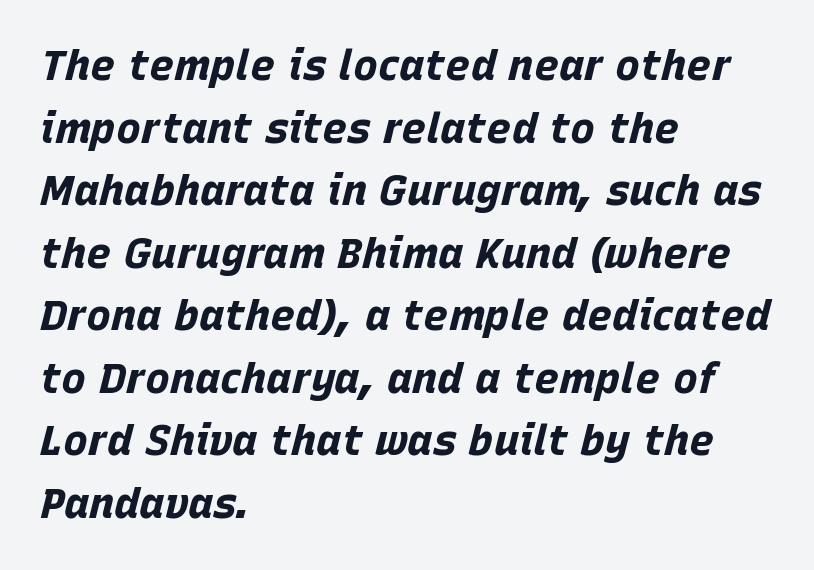
These lines stack with their left ends in a neat column. Rendered with sloped, italic letterforms. Type without underlining. As a designer I'd log this as weight 700, bold. Baseline-to-baseline distance is the conventional proportion of letter height.
